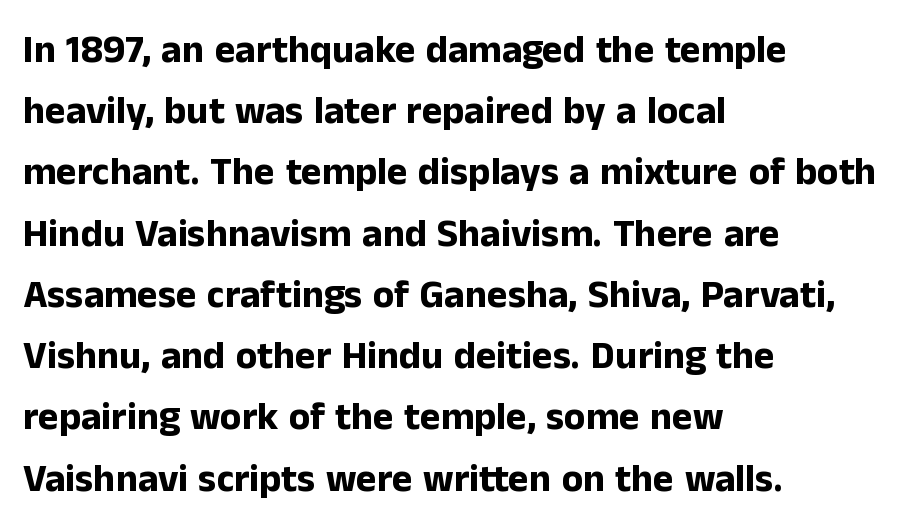
Q: Is the text bold? A: Yes.
Q: Is the text italic (slanted)? A: No, it is upright.
Q: Is the typeface a serif or a sans-serif typeface? A: Sans-serif.
Q: Is the text underlined? A: No.
Q: How is the paragraph aligned? A: Left-aligned.
Q: Is the spacing between letters normal or unusually wide? A: Normal.
Q: Is the spacing between lines tight, normal or loose? A: Normal.
Q: Width (condensed, normal, or wide)? A: Normal.
Q: Stroke contrast? A: Low.
Q: x-height? A: Medium.
Q: Monospaced? A: No.
